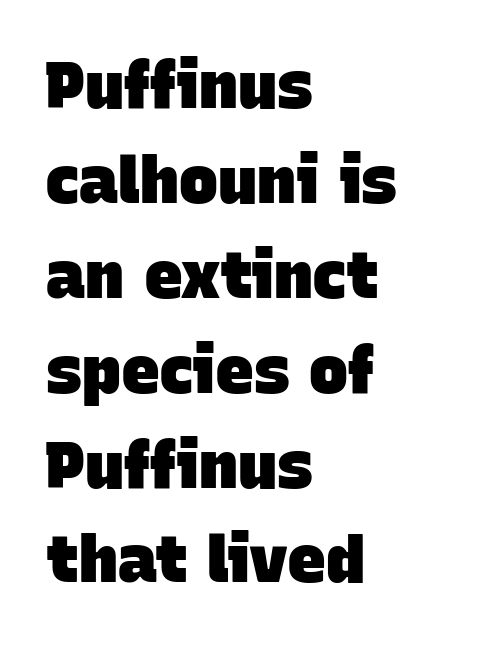
Q: Is the text bold? A: Yes.
Q: Is the typeface a serif or a sans-serif typeface? A: Sans-serif.
Q: Is the text underlined? A: No.
Q: How is the paragraph aligned? A: Left-aligned.
Q: Is the spacing between letters normal or unusually wide? A: Normal.
Q: Is the spacing between lines tight, normal or loose? A: Normal.
Q: Width (condensed, normal, or wide)? A: Normal.
Q: Stroke contrast? A: Low.
Q: x-height? A: Large.
Q: Monospaced? A: No.
